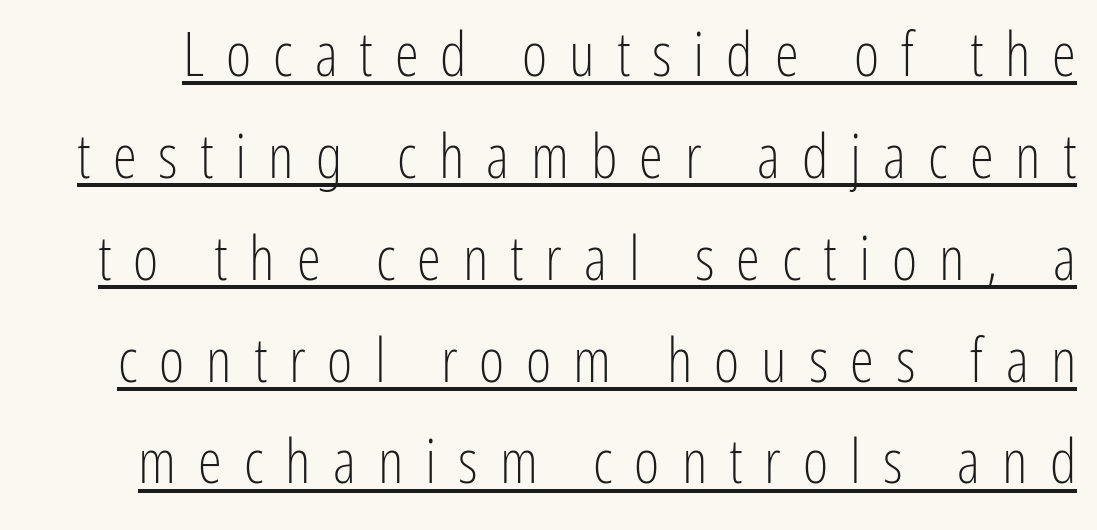
Q: Is the text bold? A: No.
Q: Is the text italic (slanted)? A: No, it is upright.
Q: Is the typeface a serif or a sans-serif typeface? A: Sans-serif.
Q: Is the text underlined? A: Yes.
Q: Is the spacing between letters normal or unusually wide? A: Unusually wide.
Q: Is the spacing between lines tight, normal or loose? A: Normal.
Q: Width (condensed, normal, or wide)? A: Condensed.
Q: Stroke contrast? A: Low.
Q: x-height? A: Medium.
Q: Monospaced? A: No.
